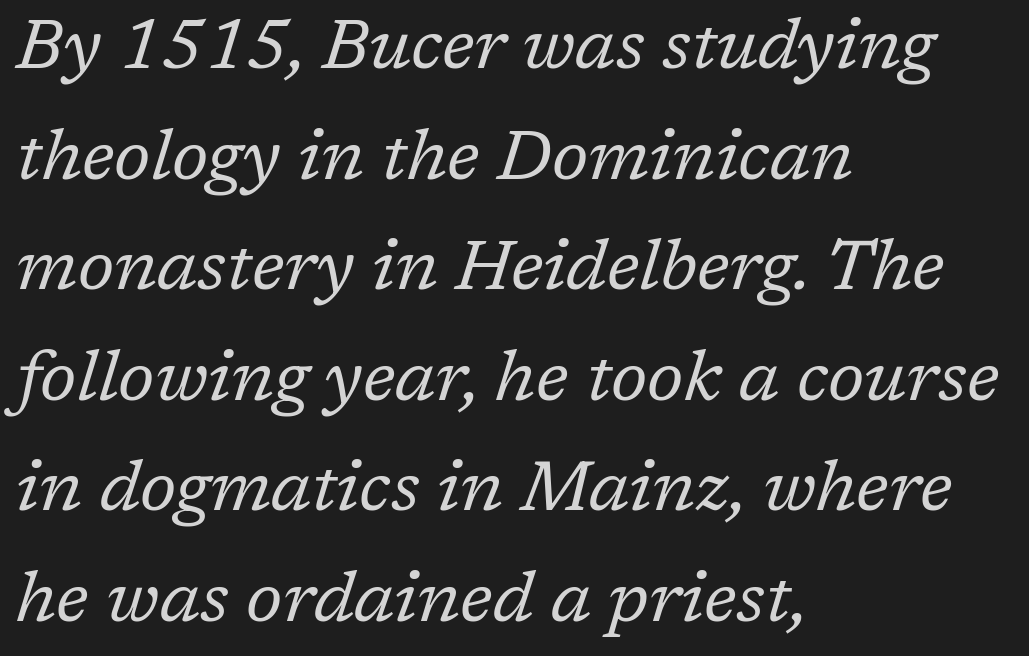
{"serif": "yes", "italic": "yes", "lean": "right", "slant_degrees": 17, "bold": "no", "weight": "regular", "width": "normal", "stroke_contrast": "low", "x_height": "medium", "monospaced": "no", "underline": "no", "align": "left", "line_spacing": "normal", "line_spacing_ratio": 1.58, "letter_spacing": "normal", "letter_spacing_em": 0.0, "glyph_px": 70}
